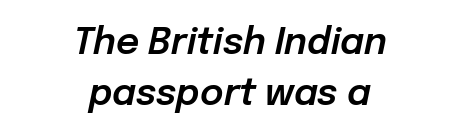
The image shows 36 px text type, italic (leaning right); set centered, normal line spacing (1.41x), normal letter spacing, not underlined; low stroke contrast and a medium x-height.
